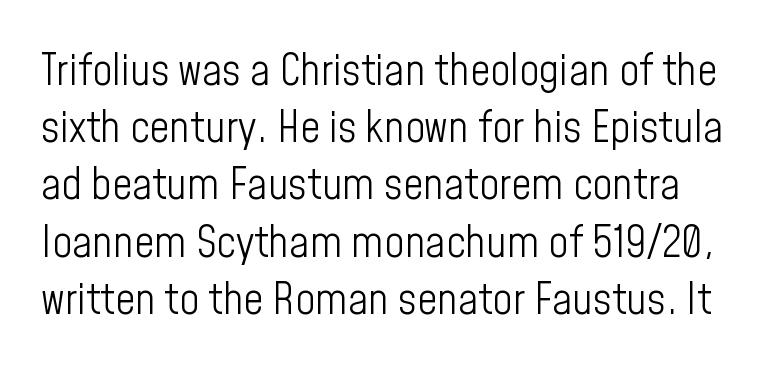
Q: Is the text bold? A: No.
Q: Is the text italic (slanted)? A: No, it is upright.
Q: Is the typeface a serif or a sans-serif typeface? A: Sans-serif.
Q: Is the text underlined? A: No.
Q: Is the spacing between letters normal or unusually wide? A: Normal.
Q: Is the spacing between lines tight, normal or loose? A: Normal.
Q: Width (condensed, normal, or wide)? A: Condensed.
Q: Stroke contrast? A: Low.
Q: x-height? A: Medium.
Q: Monospaced? A: No.
